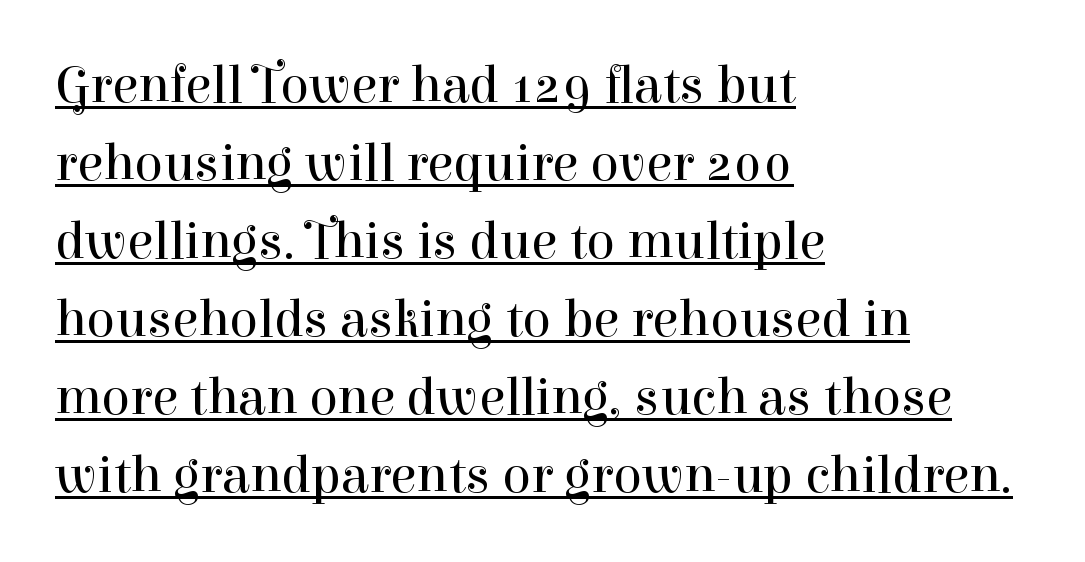
Q: Is the text bold? A: No.
Q: Is the text italic (slanted)? A: No, it is upright.
Q: Is the typeface a serif or a sans-serif typeface? A: Serif.
Q: Is the text underlined? A: Yes.
Q: How is the paragraph aligned? A: Left-aligned.
Q: Is the spacing between letters normal or unusually wide? A: Normal.
Q: Is the spacing between lines tight, normal or loose? A: Normal.
Q: Width (condensed, normal, or wide)? A: Normal.
Q: Stroke contrast? A: High.
Q: x-height? A: Medium.
Q: Monospaced? A: No.
